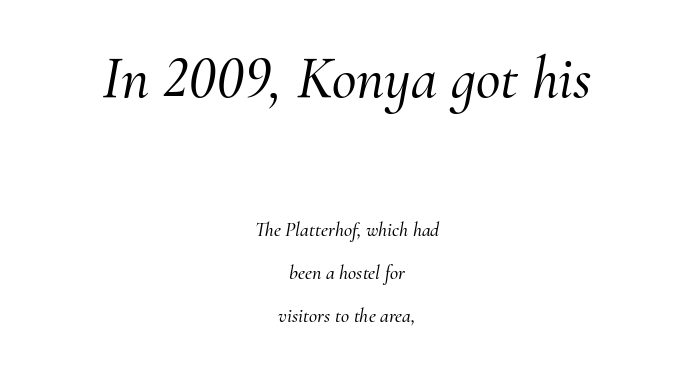
{"serif": "yes", "italic": "yes", "lean": "right", "slant_degrees": 10, "width": "normal", "stroke_contrast": "medium", "x_height": "small", "monospaced": "no", "underline": "no", "align": "center", "line_spacing": "loose", "line_spacing_ratio": 2.14, "letter_spacing": "normal", "letter_spacing_em": 0.0, "larger_block": "first", "size_ratio": 3.0, "glyph_px": 60}
